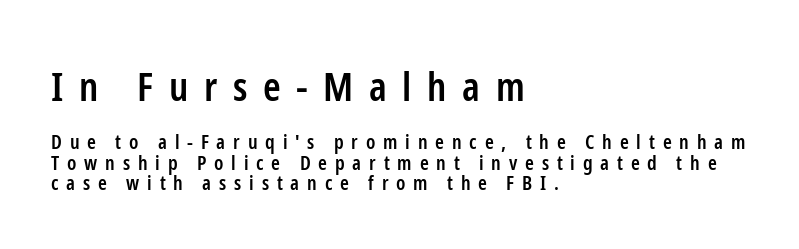
Q: Is the text bold? A: Semi-bold.
Q: Is the text italic (slanted)? A: No, it is upright.
Q: Is the typeface a serif or a sans-serif typeface? A: Sans-serif.
Q: Is the text underlined? A: No.
Q: How is the paragraph aligned? A: Left-aligned.
Q: Is the spacing between letters normal or unusually wide? A: Unusually wide.
Q: Is the spacing between lines tight, normal or loose? A: Tight.
Q: Which block of text is set in a larger size, the first (top) or the second (bottom)? A: The first (top) one.
Q: Width (condensed, normal, or wide)? A: Condensed.
Q: Stroke contrast? A: Low.
Q: x-height? A: Medium.
Q: Monospaced? A: No.
